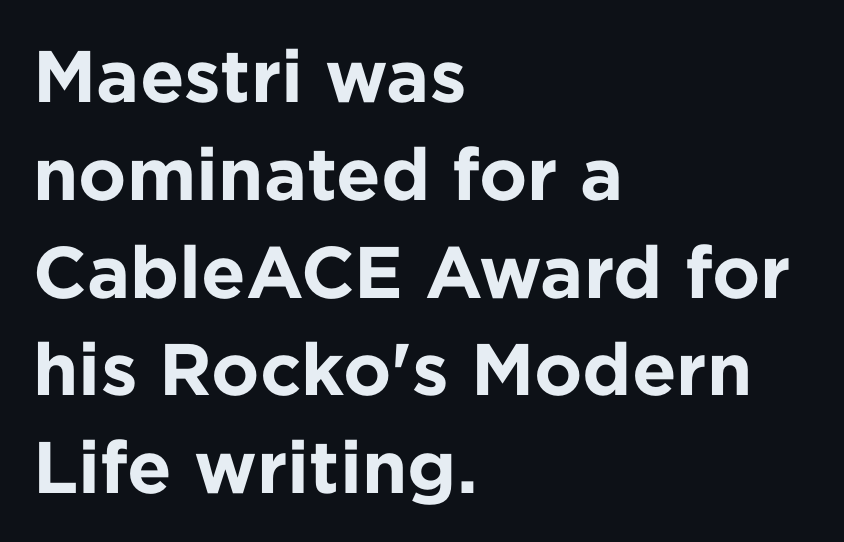
The glyphs in this specimen are sans serif. Notice how descenders clear the ascenders below comfortably — that's standard leading. The baseline area is clear. The passage shown has conventional tracking throughout. Proportional: the letters do not fall into vertical columns. Visually the block forms a straight wall on the left and a jagged coastline on the right.
